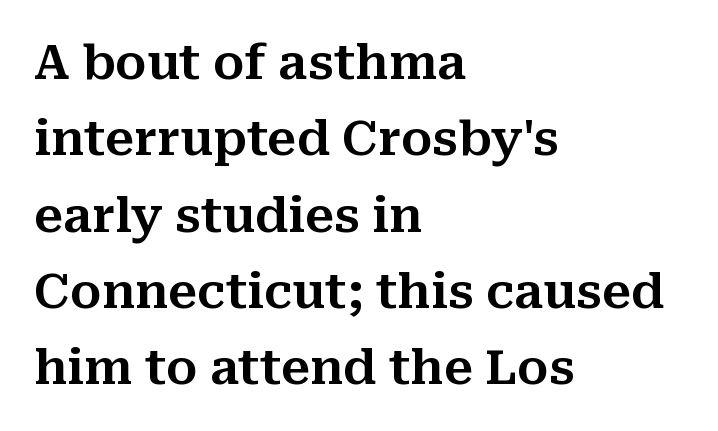
Letters rest on an invisible, unmarked baseline. The text was rendered using a seriffed face with decorative stroke endings. The lines in this sample share a left origin and differ only in where they stop. Each new line begins a customary step beneath the previous one. This sample has the flowing, uneven cadence of proportional lettering.
